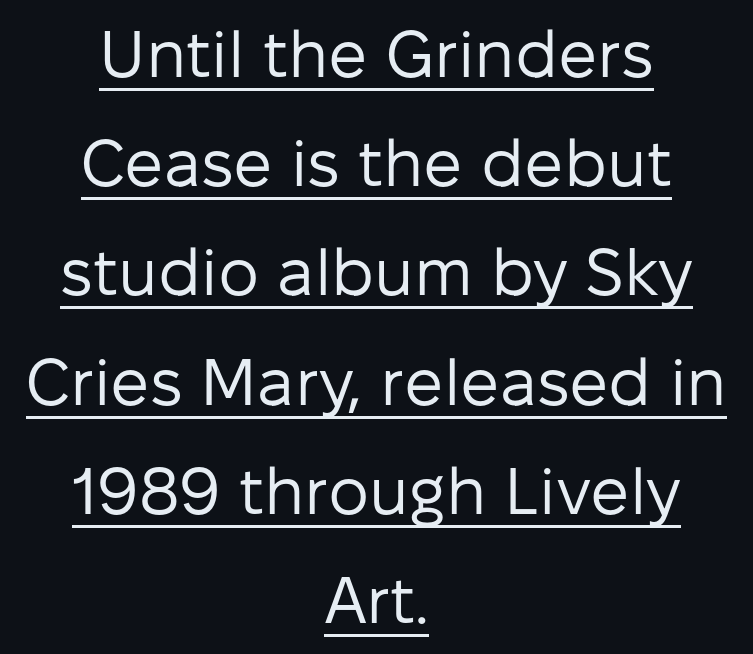
The image shows 65 px regular-weight sans-serif type, upright; set centered, normal line spacing (1.68x), normal letter spacing, underlined; low stroke contrast and a medium x-height.
